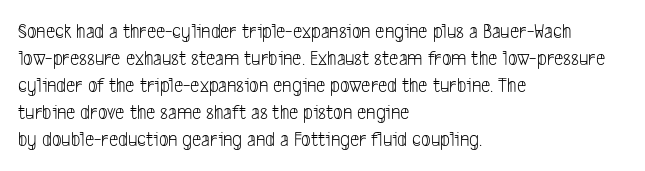
{"bold": "no", "underline": "no", "align": "left", "line_spacing": "normal", "line_spacing_ratio": 1.29, "letter_spacing": "normal", "letter_spacing_em": 0.0, "glyph_px": 21}
